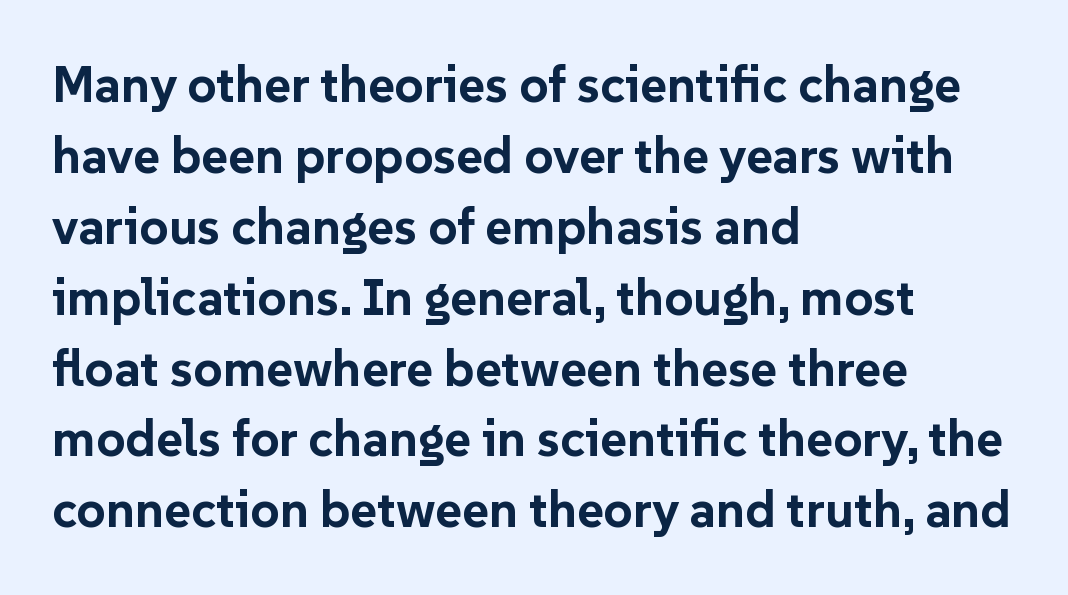
Italic: no, the glyphs are upright roman. Quick note: underline off. This rendering uses left alignment, leaving the right contour irregular. The line-height multiplier appears to be the usual default. The designer went with a sans here, leaving each stem footless.
